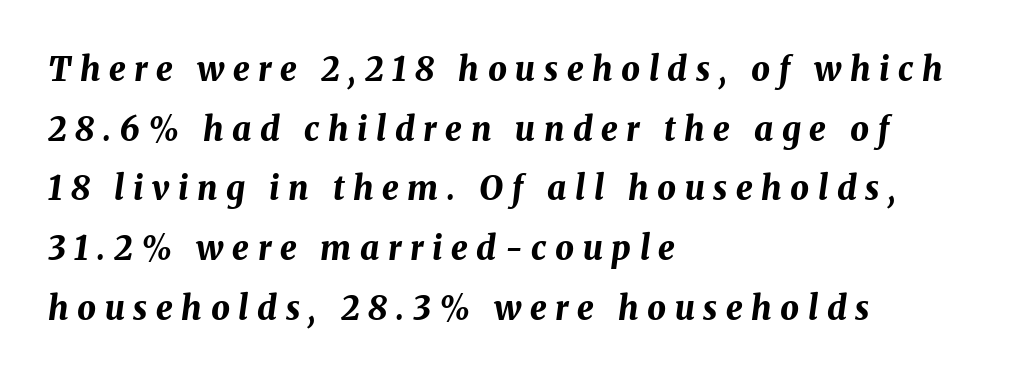
The image shows 33 px bold type, italic (leaning right); set left-aligned, line spacing 1.81x, unusually wide letter spacing (+0.26 em), not underlined; medium stroke contrast and a medium x-height.
